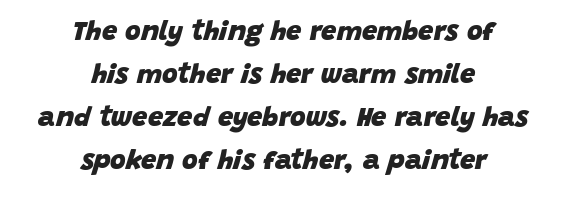
{"italic": "yes", "lean": "right", "slant_degrees": 15, "bold": "yes", "underline": "no", "align": "center", "line_spacing": "normal", "line_spacing_ratio": 1.59, "letter_spacing": "normal", "letter_spacing_em": 0.0, "glyph_px": 27}
